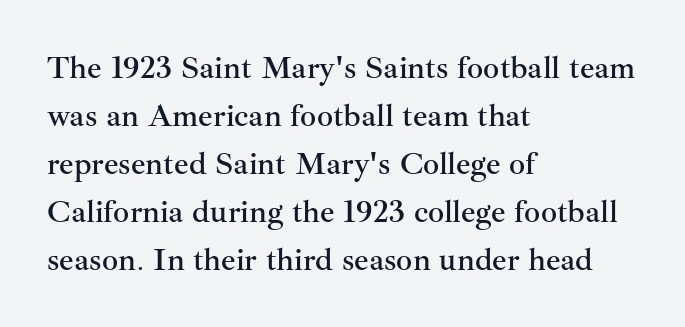
Q: Is the text italic (slanted)? A: No, it is upright.
Q: Is the typeface a serif or a sans-serif typeface? A: Serif.
Q: Is the text underlined? A: No.
Q: How is the paragraph aligned? A: Left-aligned.
Q: Is the spacing between letters normal or unusually wide? A: Normal.
Q: Is the spacing between lines tight, normal or loose? A: Normal.
Q: Width (condensed, normal, or wide)? A: Normal.
Q: Stroke contrast? A: Medium.
Q: x-height? A: Small.
Q: Monospaced? A: No.
